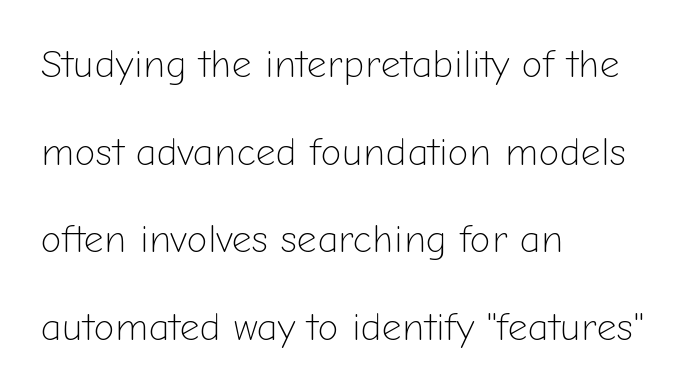
Q: Is the text bold? A: No.
Q: Is the text italic (slanted)? A: No, it is upright.
Q: Is the typeface a serif or a sans-serif typeface? A: Sans-serif.
Q: Is the text underlined? A: No.
Q: How is the paragraph aligned? A: Left-aligned.
Q: Is the spacing between letters normal or unusually wide? A: Normal.
Q: Is the spacing between lines tight, normal or loose? A: Loose.
Q: Width (condensed, normal, or wide)? A: Normal.
Q: Stroke contrast? A: Low.
Q: x-height? A: Medium.
Q: Monospaced? A: No.
